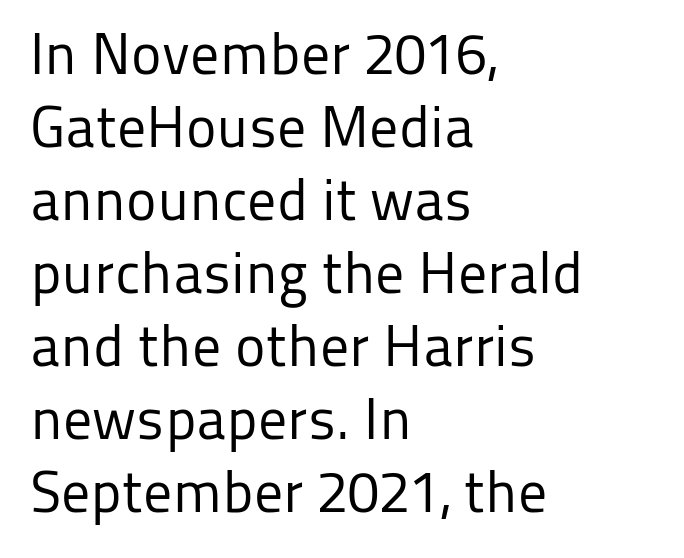
Q: Is the text bold? A: No.
Q: Is the text italic (slanted)? A: No, it is upright.
Q: Is the typeface a serif or a sans-serif typeface? A: Sans-serif.
Q: Is the text underlined? A: No.
Q: How is the paragraph aligned? A: Left-aligned.
Q: Is the spacing between letters normal or unusually wide? A: Normal.
Q: Is the spacing between lines tight, normal or loose? A: Normal.
Q: Width (condensed, normal, or wide)? A: Normal.
Q: Stroke contrast? A: Low.
Q: x-height? A: Medium.
Q: Monospaced? A: No.
